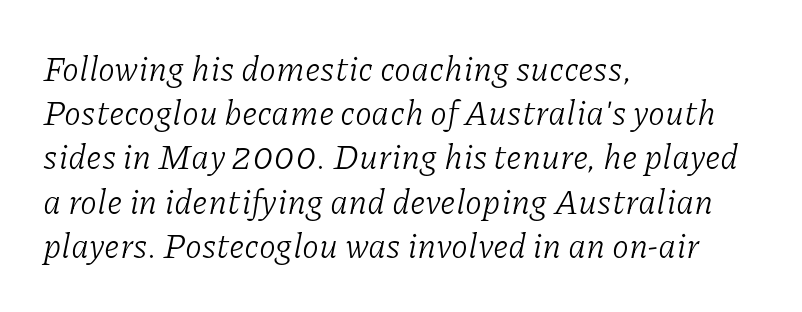
Q: Is the text bold? A: No.
Q: Is the text italic (slanted)? A: Yes, it leans right by about 11 degrees.
Q: Is the typeface a serif or a sans-serif typeface? A: Serif.
Q: Is the text underlined? A: No.
Q: How is the paragraph aligned? A: Left-aligned.
Q: Is the spacing between letters normal or unusually wide? A: Normal.
Q: Is the spacing between lines tight, normal or loose? A: Normal.
Q: Width (condensed, normal, or wide)? A: Normal.
Q: Stroke contrast? A: Low.
Q: x-height? A: Medium.
Q: Monospaced? A: No.
